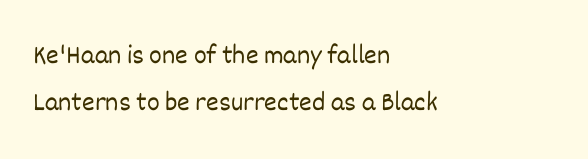
The image shows 27 px text type, upright; set left-aligned, line spacing 1.75x, normal letter spacing, not underlined.
